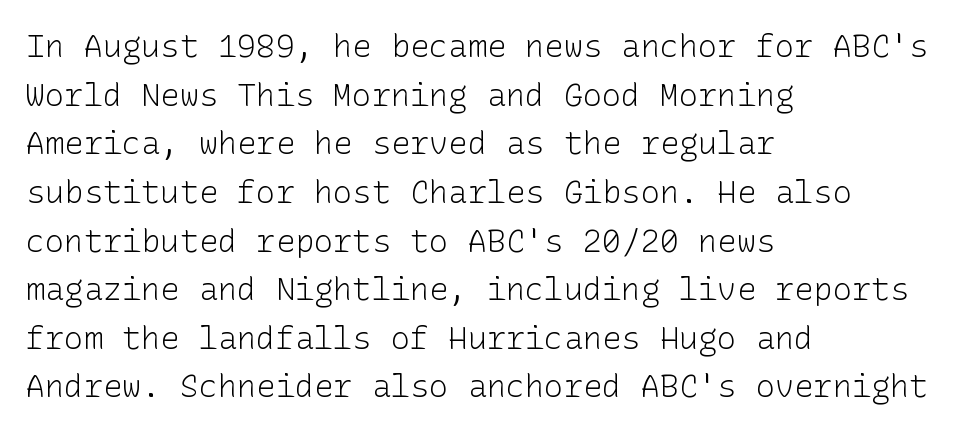
You could call the tracking neutral — neither tight nor loose. Unmarked baselines from the first word to the last. Ordinary non-slanted type is in use. In terms of leading, this rendering sits right in the middle. Are there feet on the stems? There aren't — it's a sans. If you drew a ruler down the left edge, every line would touch it.
